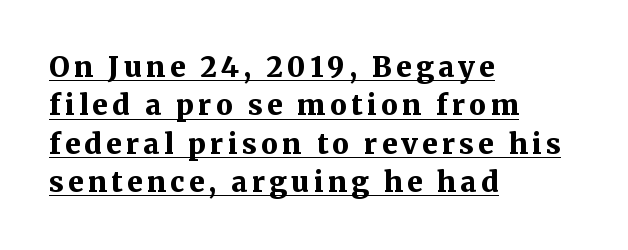
A typesetter would call this leading conventional body-copy spacing. Each glyph is drawn with heavy, bold strokes. Does the lettering tilt? It doesn't — this is upright. A serif font was chosen for this passage. Looks like regular typesetting: each glyph gets only the width it needs.
